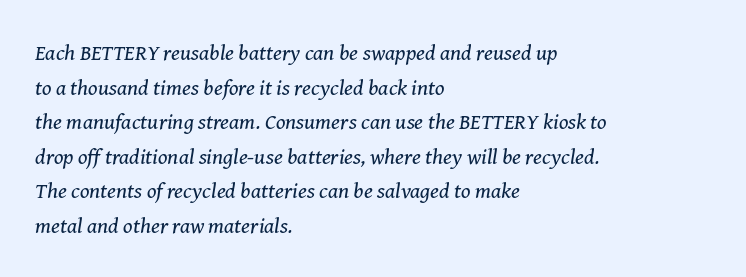
This sample keeps an unexceptional amount of space between lines. Alignment: flush left. Caption: face not bold, strokes unweighted. Plain, unruled lines of type.
